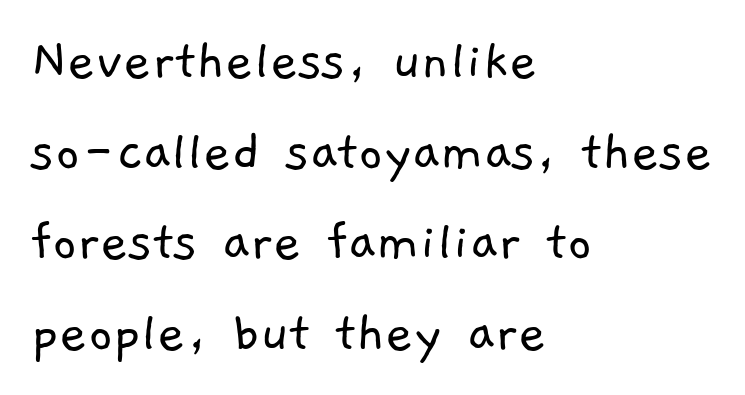
The typeface chosen for these lines omits serifs. The letters look calm and open, with moderate or lighter stems. Honestly, the letter spacing is just normal — you wouldn't notice it. Left-aligned paragraph, ragged on the right.
